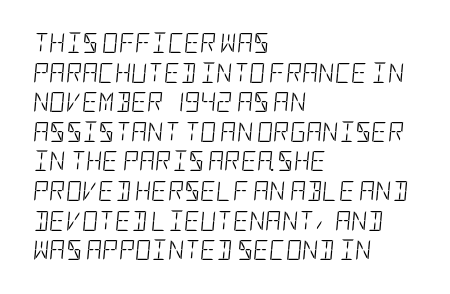
Q: Is the text bold? A: No.
Q: Is the text italic (slanted)? A: Yes, it leans right by about 5 degrees.
Q: Is the text underlined? A: No.
Q: How is the paragraph aligned? A: Left-aligned.
Q: Is the spacing between letters normal or unusually wide? A: Normal.
Q: Is the spacing between lines tight, normal or loose? A: Normal.
